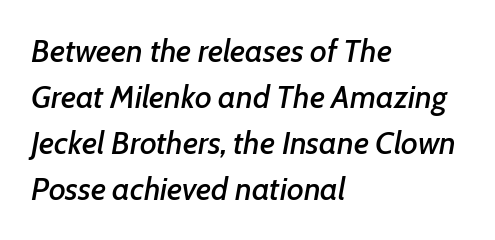
Q: Is the text italic (slanted)? A: Yes, it leans right by about 7 degrees.
Q: Is the text underlined? A: No.
Q: How is the paragraph aligned? A: Left-aligned.
Q: Is the spacing between letters normal or unusually wide? A: Normal.
Q: Is the spacing between lines tight, normal or loose? A: Normal.
Q: Width (condensed, normal, or wide)? A: Normal.
Q: Stroke contrast? A: Low.
Q: x-height? A: Medium.
Q: Monospaced? A: No.
